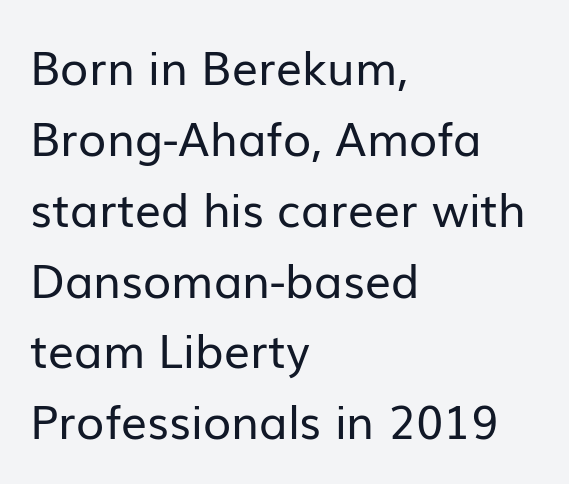
The image shows 46 px regular-weight sans-serif type, upright; set left-aligned, normal line spacing (1.54x), normal letter spacing, not underlined; low stroke contrast and a medium x-height.
